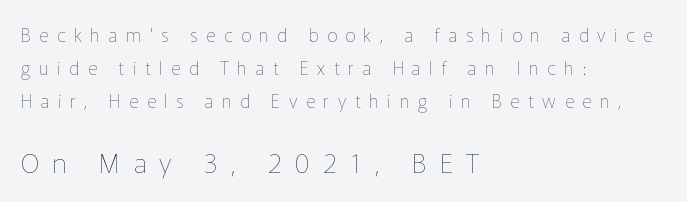
Q: Is the text bold? A: No.
Q: Is the text italic (slanted)? A: No, it is upright.
Q: Is the text underlined? A: No.
Q: How is the paragraph aligned? A: Left-aligned.
Q: Is the spacing between letters normal or unusually wide? A: Unusually wide.
Q: Which block of text is set in a larger size, the first (top) or the second (bottom)? A: The second (bottom) one.
